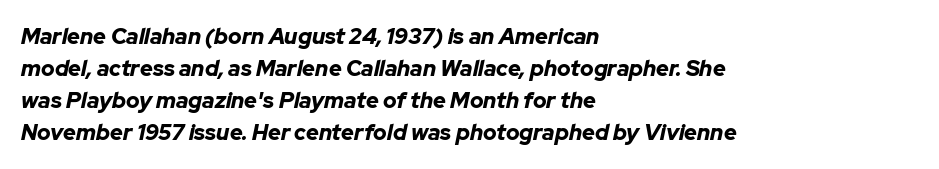
This sample uses an oblique cut, with every glyph tilted off the vertical. Whoever set this chose a conventional vertical rhythm. The passage is arranged the way most books set body copy — flush left. Observe the ordinary spacing: letters are neighbours, not strangers.
